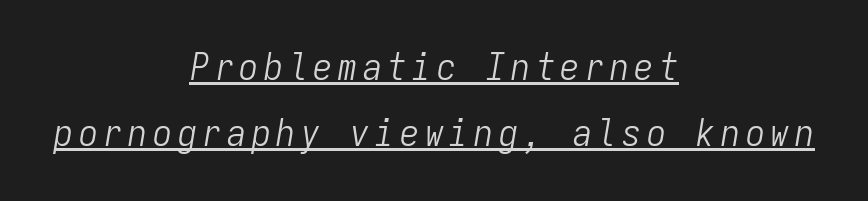
{"italic": "yes", "lean": "right", "slant_degrees": 9, "bold": "no", "weight": "light", "width": "condensed", "stroke_contrast": "low", "x_height": "medium", "monospaced": "yes", "underline": "yes", "align": "center", "line_spacing_ratio": 1.74, "glyph_px": 38}
